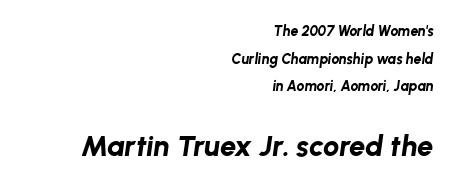
This rendering uses right alignment, leaving the left contour irregular. This block would shrink considerably if given ordinary leading; it's expanded now. Type size steps up from the first block to the second. The space directly below the letters is spotless. Emphasis by weight is at full strength: bold.
